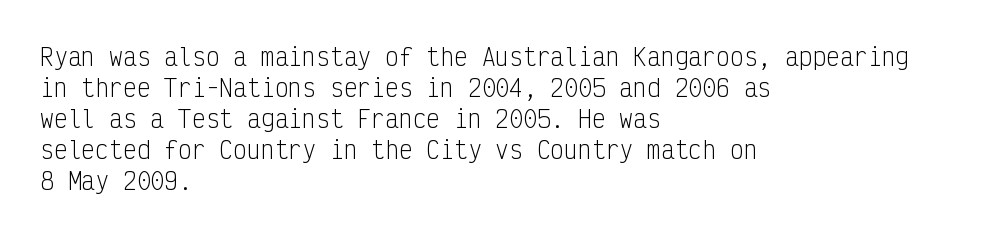
Posture: upright roman. The ragged edge is on the right, which tells us the setting is flush left. Reading down the column, the eye jumps a familiar distance to each next line. The specimen omits any rule beneath the text block's lines. The face looks like a standard text weight, possibly lighter.
